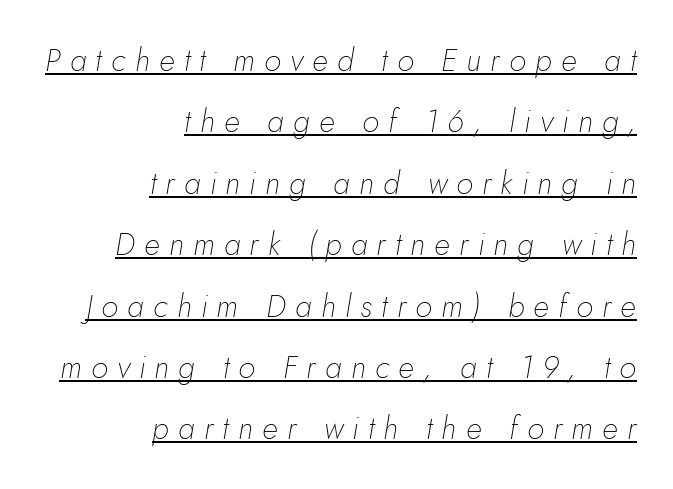
The rendering uses a large line-height, opening up the rows. Stroke thickness stays within the range of a standard reading face or lighter. Is the block centered? No — it sits flush against the right margin. Slant detected: the letters are inclined. Inter-character spacing is expanded well beyond the font's built-in metrics. Here the designer chose a conventional face with non-uniform glyph widths.
